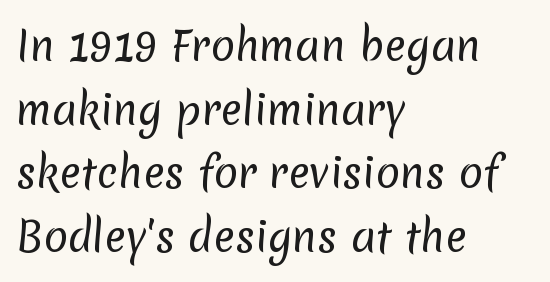
The image shows 40 px regular-weight sans-serif type; set left-aligned, normal line spacing (1.59x), normal letter spacing, not underlined; low stroke contrast and a medium x-height.
